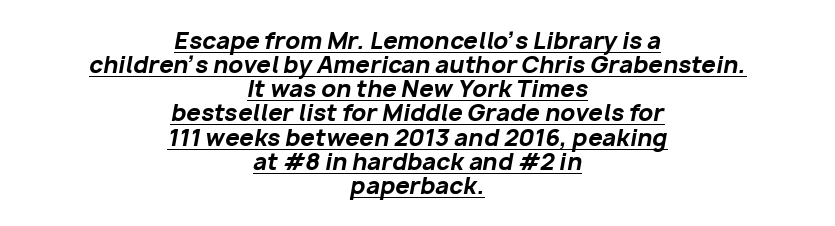
{"italic": "yes", "lean": "right", "slant_degrees": 10, "bold": "yes", "underline": "yes", "align": "center", "line_spacing": "tight", "line_spacing_ratio": 1.05, "letter_spacing": "normal", "letter_spacing_em": 0.0, "glyph_px": 23}
